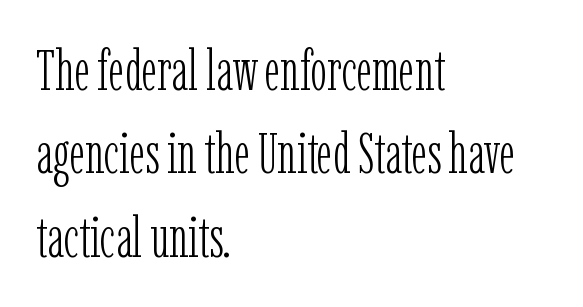
{"serif": "yes", "italic": "no", "bold": "no", "weight": "light", "width": "condensed", "stroke_contrast": "low", "x_height": "medium", "monospaced": "no", "underline": "no", "align": "left", "line_spacing": "normal", "line_spacing_ratio": 1.49, "letter_spacing": "normal", "letter_spacing_em": 0.0, "glyph_px": 56}
